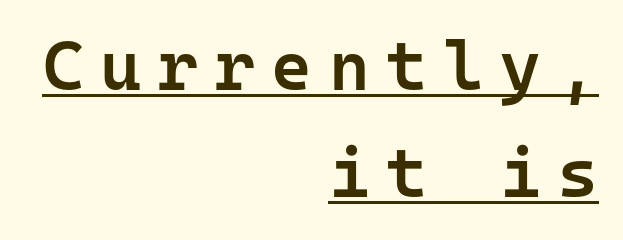
Typeset ragged left — the right edge is the straight one. Do the letters lean? They stand straight. A typesetter would call this monospace, since all characters share one set width. The rendering uses a semibold face; strokes are thickened but not to full bold. This rendering widens character spacing well past its baseline value.
